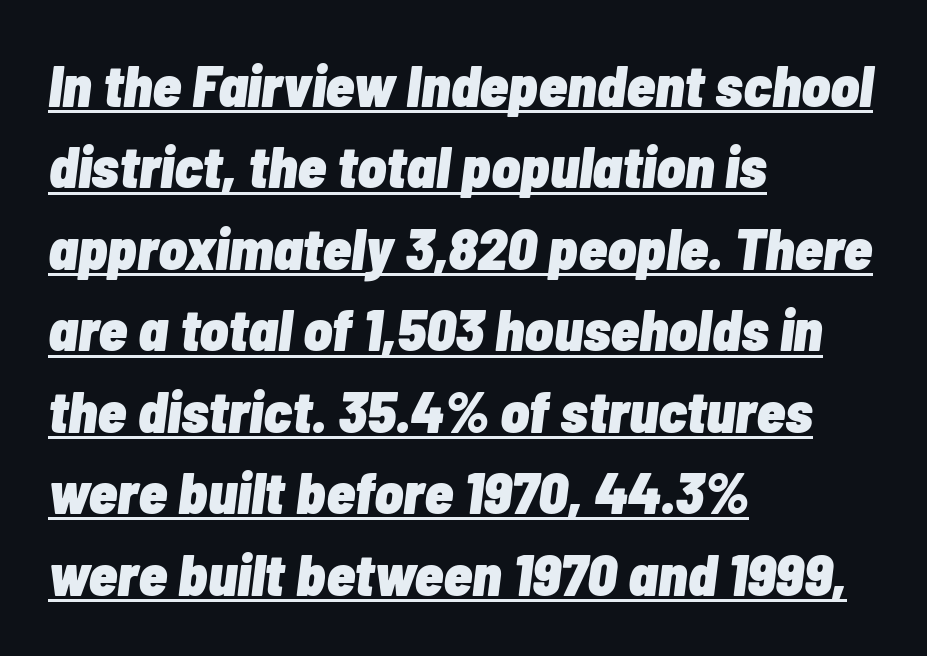
Q: Is the text bold? A: Yes.
Q: Is the text italic (slanted)? A: Yes, it leans right by about 7 degrees.
Q: Is the text underlined? A: Yes.
Q: How is the paragraph aligned? A: Left-aligned.
Q: Is the spacing between letters normal or unusually wide? A: Normal.
Q: Is the spacing between lines tight, normal or loose? A: Normal.
Q: Width (condensed, normal, or wide)? A: Condensed.
Q: Stroke contrast? A: Low.
Q: x-height? A: Medium.
Q: Monospaced? A: No.
